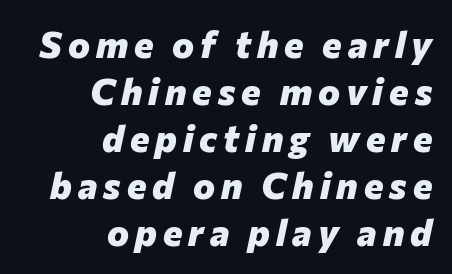
The image shows 37 px heavy type, italic (leaning right); set right-aligned, normal line spacing (1.27x), not underlined; low stroke contrast and a medium x-height.
